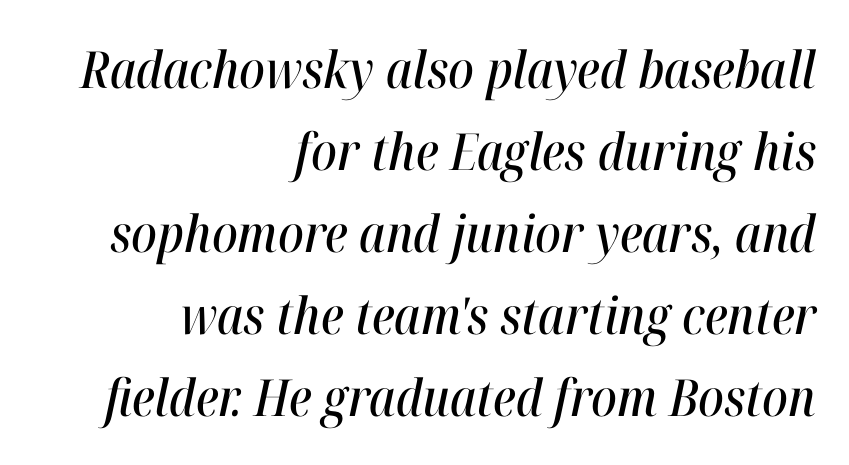
{"italic": "yes", "lean": "right", "slant_degrees": 12, "width": "condensed", "stroke_contrast": "high", "x_height": "medium", "monospaced": "no", "underline": "no", "align": "right", "line_spacing": "normal", "line_spacing_ratio": 1.61, "letter_spacing": "normal", "letter_spacing_em": 0.0, "glyph_px": 51}
